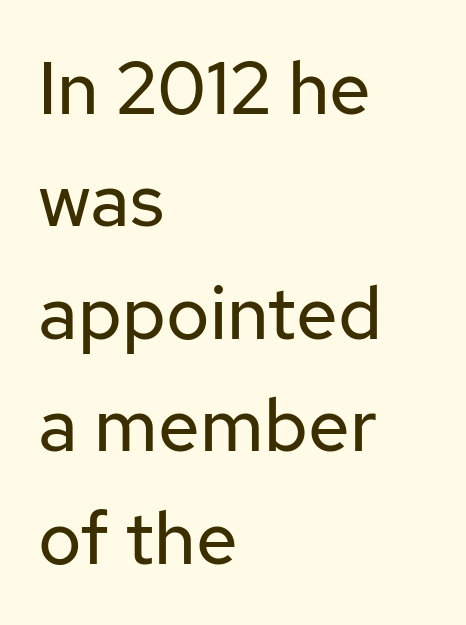
The image shows 74 px regular-weight sans-serif type, upright; set left-aligned, normal line spacing (1.52x), normal letter spacing, not underlined; low stroke contrast and a medium x-height.
